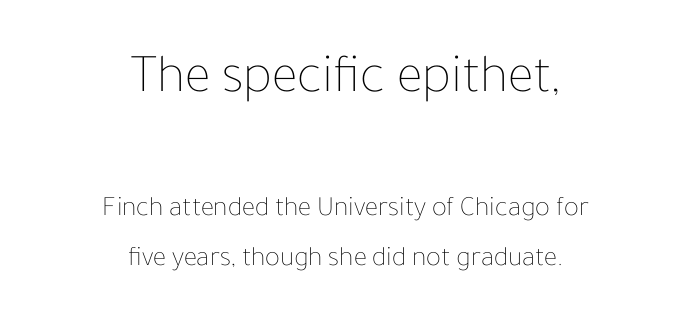
The image shows 55 px thin type, upright; set centered, line spacing 1.77x, normal letter spacing, not underlined; the first (top) block is 1.96x larger; low stroke contrast and a medium x-height.
